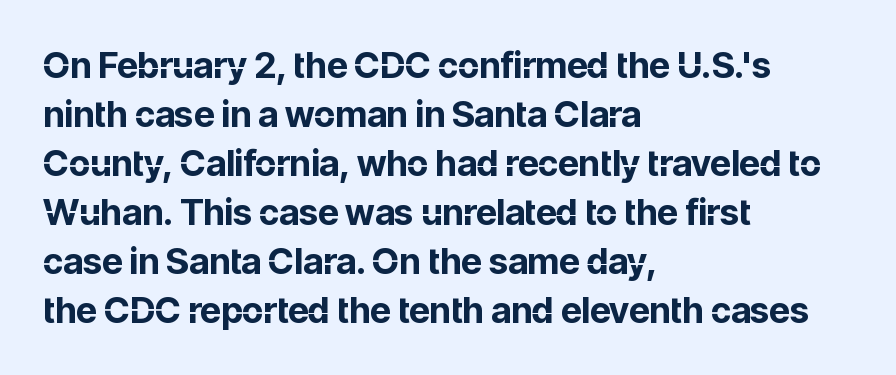
Students, this is bold: see how much ink each stroke carries. Spacing verdict: proportional, widths tailored to each character. I'd call this a sans setting — the letters go barefoot. Horizontal bands of white between lines are of average thickness.
